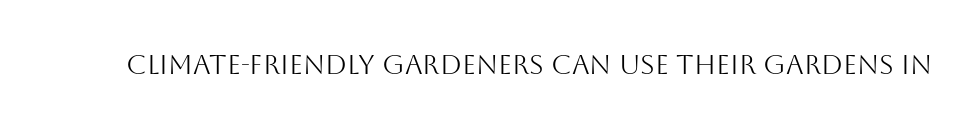
{"italic": "no", "bold": "no", "underline": "no", "letter_spacing": "normal", "letter_spacing_em": 0.0, "glyph_px": 27}
